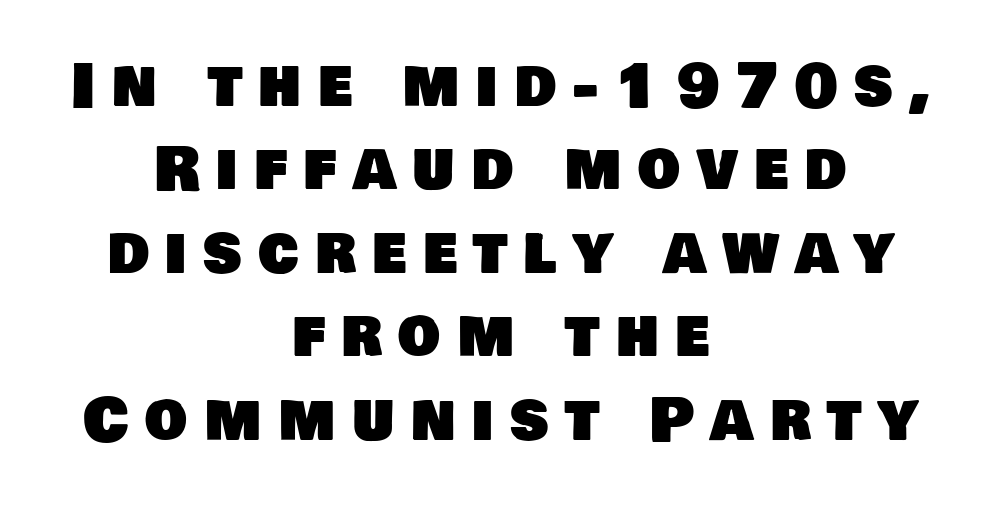
The image shows 60 px sans-serif type; set centered, normal line spacing (1.39x), unusually wide letter spacing (+0.27 em), not underlined; low stroke contrast and a large x-height.
